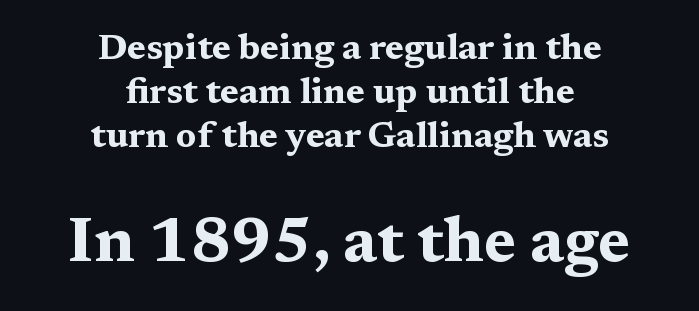
The image shows 63 px bold, wide serif type, upright; set centered, line spacing 1.22x, normal letter spacing, not underlined; the second (bottom) block is 1.75x larger; medium stroke contrast and a medium x-height.
